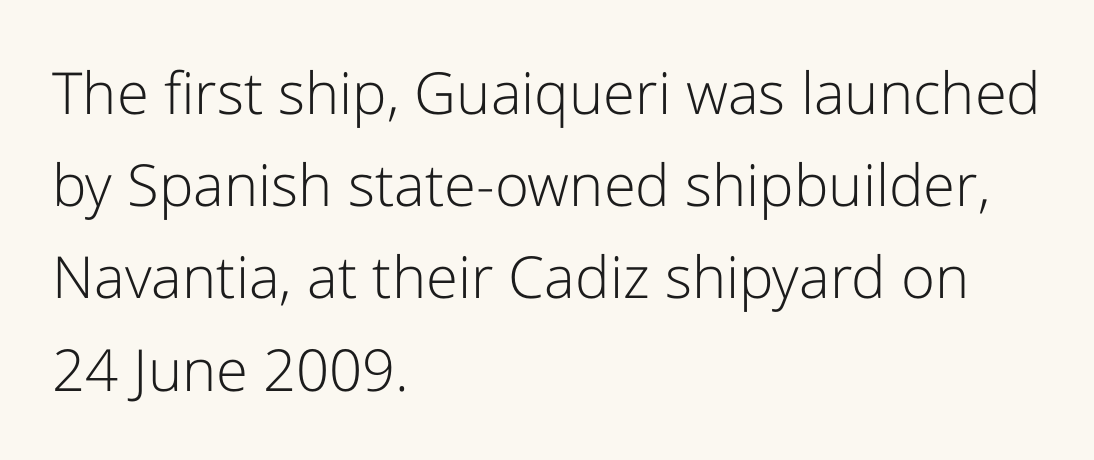
Spacing verdict: proportional, widths tailored to each character. Posture: upright roman. Vertically, the passage feels balanced, rows spaced as you'd expect. Grotesque or geometric, the face here clearly has no serifs. The strokes carry an ordinary text weight at most.
